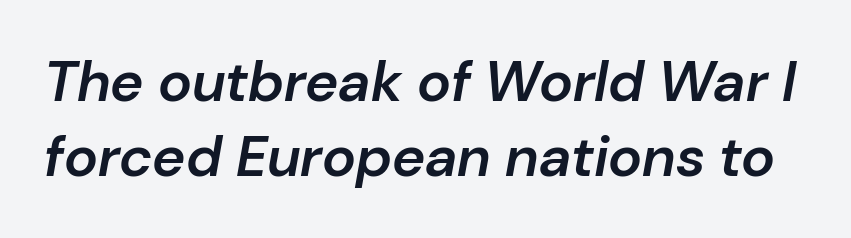
What stands out about the letter spacing? Nothing — it is the standard amount. Looking at the ascenders, they clearly lean. Does the leading feel generous? No, just average. Has an underline been added? It has not.
